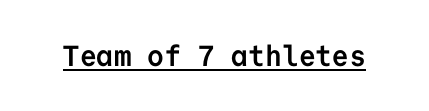
The passage shown is emphatically bold. Nope, not italic — everything's standing straight. Short note: letters normally spaced. The sample's only ornament is a line tracing under the words. A typesetter would call this monospace, since all characters share one set width.
